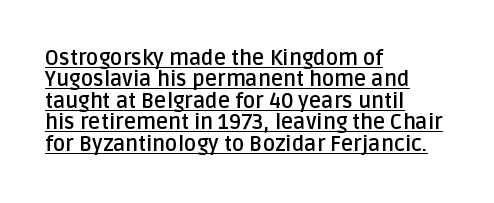
A dark, heavy texture on the line: the type is bold. These characters rest on top of a visible drawn line. This is roman type, the default non-slanted kind. Each new line begins almost immediately beneath the previous one. Tracking here is standard; glyphs follow each other at the usual distance. The paragraph shown leans on its left margin.
